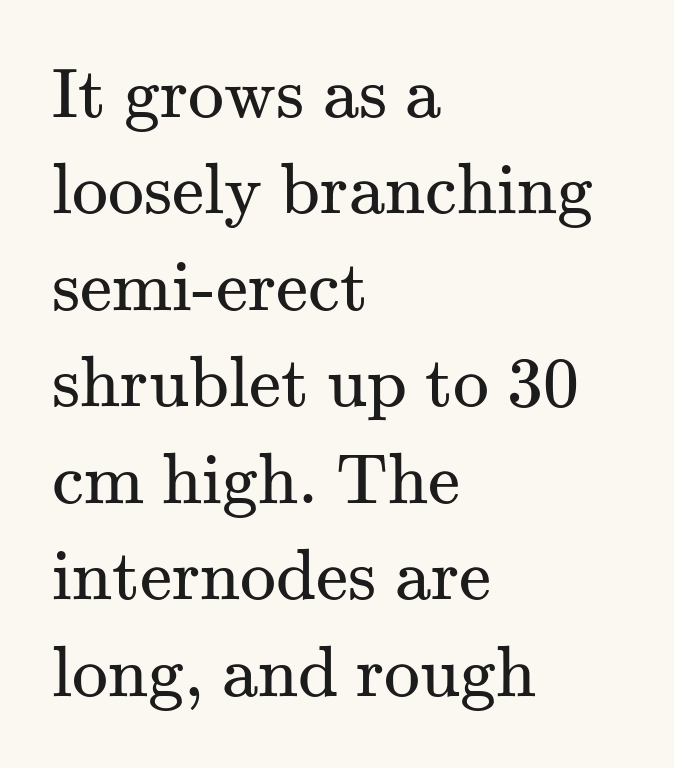
{"serif": "yes", "italic": "no", "bold": "no", "weight": "regular", "width": "normal", "stroke_contrast": "medium", "x_height": "small", "monospaced": "no", "underline": "no", "align": "left", "line_spacing": "normal", "line_spacing_ratio": 1.34, "letter_spacing": "normal", "letter_spacing_em": 0.0, "glyph_px": 72}
